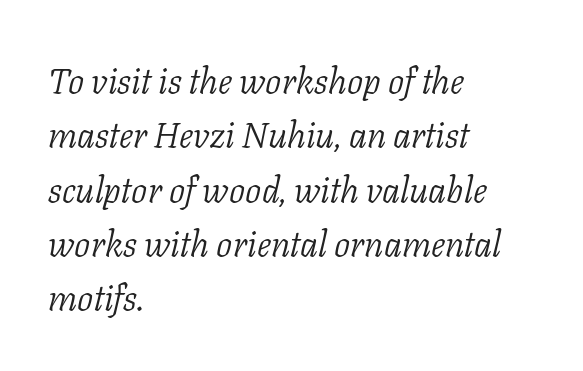
{"serif": "yes", "italic": "yes", "lean": "right", "slant_degrees": 11, "bold": "no", "weight": "light", "width": "normal", "stroke_contrast": "low", "x_height": "medium", "monospaced": "no", "underline": "no", "align": "left", "line_spacing": "normal", "line_spacing_ratio": 1.51, "letter_spacing": "normal", "letter_spacing_em": 0.0, "glyph_px": 36}
